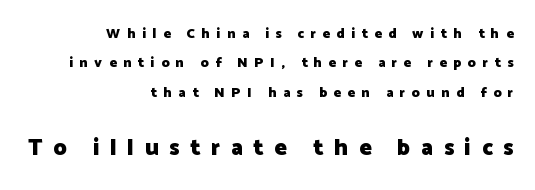
{"italic": "no", "bold": "yes", "underline": "no", "align": "right", "line_spacing": "loose", "line_spacing_ratio": 2.1, "letter_spacing": "wide", "letter_spacing_em": 0.46, "larger_block": "second", "size_ratio": 1.64, "glyph_px": 23}
